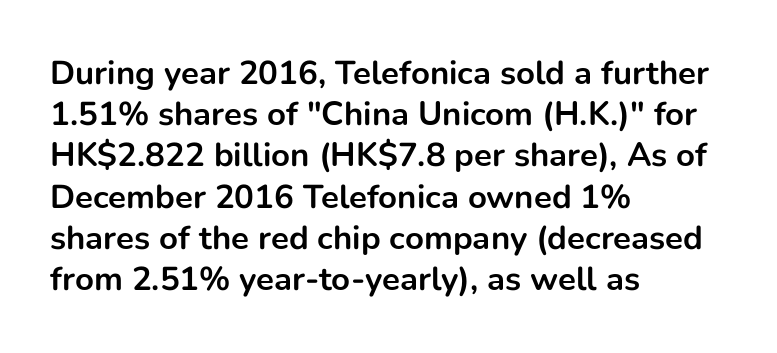
If you measured baseline to baseline, you'd find a middling distance. Each glyph is drawn with heavy, bold strokes. Varying glyph widths throughout — classic text-font behaviour. Leftover space on each line is placed entirely after the last word. Designer's note — italics off, roman on. Rule under the text: the space is simply empty.
